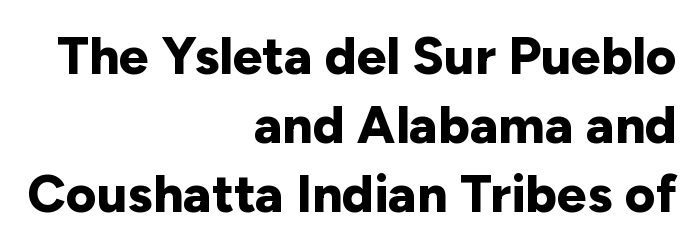
The image shows 53 px bold sans-serif type, upright; set right-aligned, normal line spacing (1.3x), normal letter spacing, not underlined; low stroke contrast and a medium x-height.
